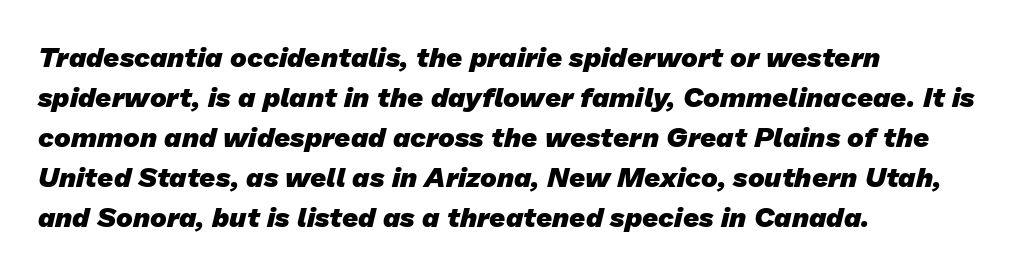
Compared with a centered layout, this one pins lines to the left instead. Each letter's strokes conclude bluntly, with no projecting serifs. Rows of type keep a routine distance in the vertical direction. Do the characters align in a grid? No, the font is proportional. Pretty heavy lettering here — definitely bold. The string is rendered with underlining switched off.
